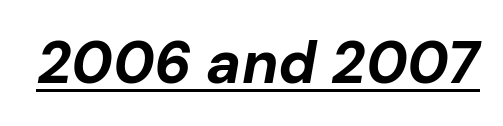
{"italic": "yes", "lean": "right", "slant_degrees": 10, "bold": "yes", "weight": "bold", "width": "normal", "stroke_contrast": "low", "x_height": "medium", "monospaced": "no", "underline": "yes", "letter_spacing": "normal", "letter_spacing_em": 0.0, "glyph_px": 59}
